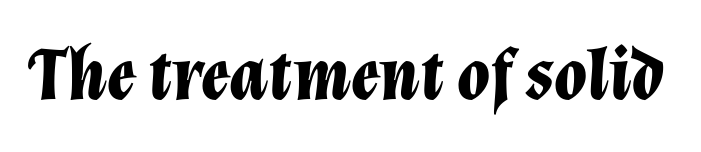
{"italic": "yes", "lean": "right", "slant_degrees": 12, "bold": "yes", "weight": "bold", "width": "normal", "stroke_contrast": "low", "x_height": "medium", "monospaced": "no", "underline": "no", "letter_spacing": "normal", "letter_spacing_em": 0.0, "glyph_px": 75}
